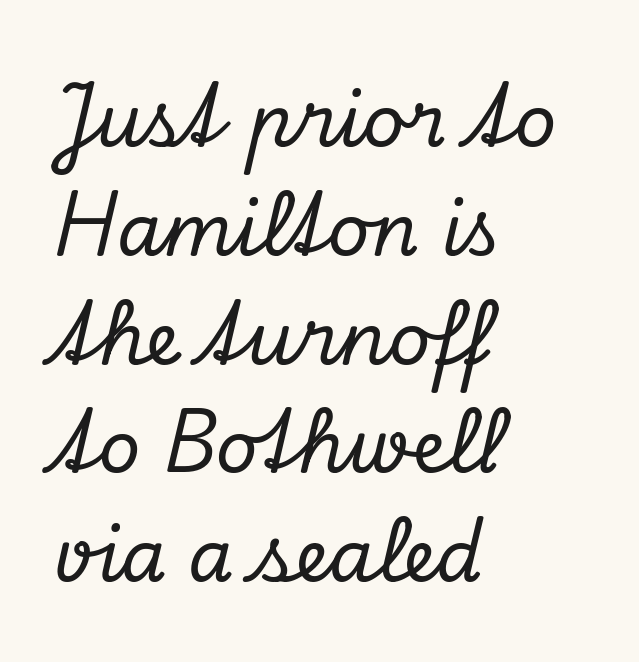
In terms of letterform style, serifs are clearly present. Tall strokes in this sample are angled rather than plumb. Type without underlining. All the whitespace from short lines collects on the right.
